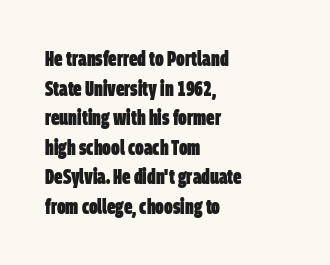
Q: Is the text bold? A: Yes.
Q: Is the text underlined? A: No.
Q: How is the paragraph aligned? A: Left-aligned.
Q: Is the spacing between letters normal or unusually wide? A: Normal.
Q: Is the spacing between lines tight, normal or loose? A: Normal.
